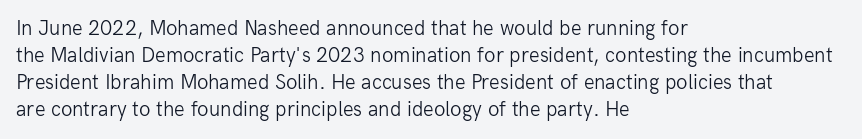
The image shows 21 px text type, upright; set left-aligned, normal line spacing (1.28x), normal letter spacing, not underlined.
